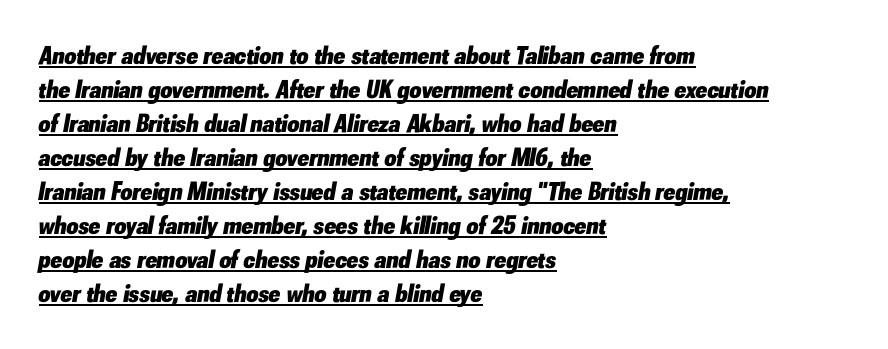
The image shows 26 px bold type, italic (leaning right); set left-aligned, normal line spacing (1.31x), normal letter spacing, underlined.
